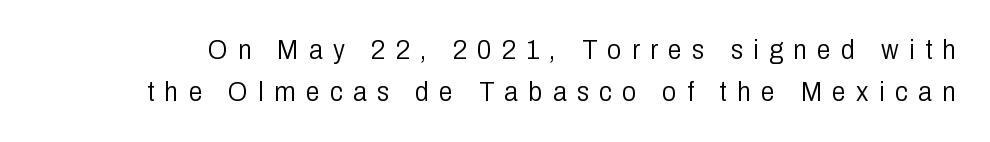
{"serif": "no", "italic": "no", "bold": "no", "weight": "light", "width": "condensed", "stroke_contrast": "low", "x_height": "medium", "monospaced": "no", "underline": "no", "line_spacing": "normal", "line_spacing_ratio": 1.51, "letter_spacing": "wide", "letter_spacing_em": 0.37, "glyph_px": 28}
